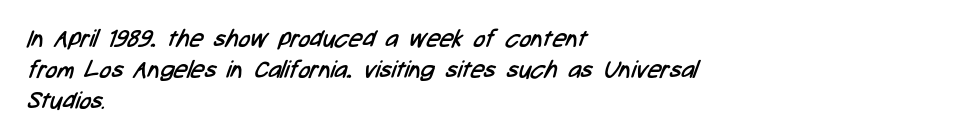
The image shows 24 px text type; set left-aligned, normal line spacing (1.3x), normal letter spacing, not underlined.
